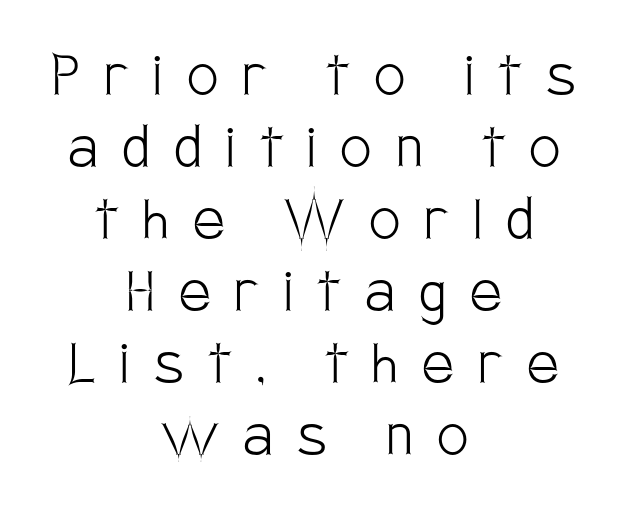
The image shows 70 px light, condensed sans-serif type, upright; set centered, tight line spacing (1.03x), unusually wide letter spacing (+0.35 em), not underlined; low stroke contrast and a large x-height.
